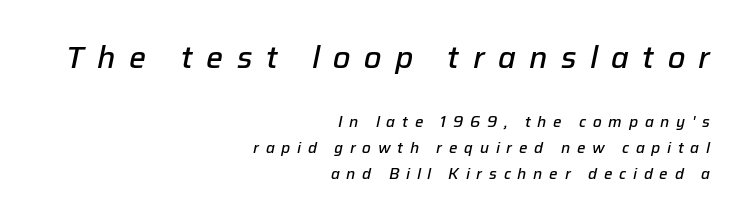
The image shows 30 px semibold type, italic (leaning right); set right-aligned, line spacing 1.74x, unusually wide letter spacing (+0.45 em), not underlined; the first (top) block is 2.0x larger; low stroke contrast and a medium x-height.
